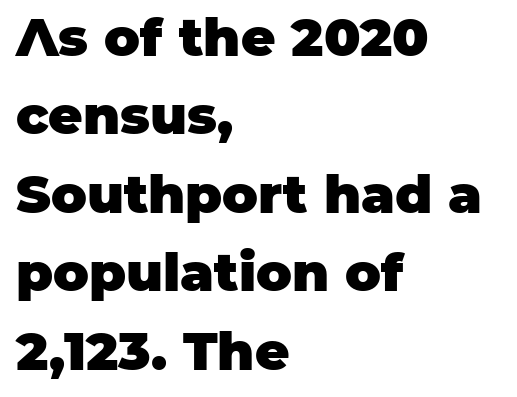
The image shows 53 px heavy sans-serif type, upright; set left-aligned, normal line spacing (1.48x), normal letter spacing, not underlined; low stroke contrast and a large x-height.
